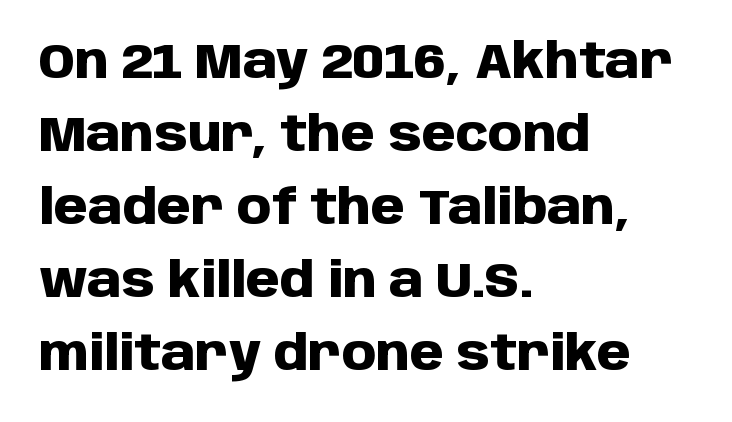
Q: Is the text bold? A: Yes.
Q: Is the text italic (slanted)? A: No, it is upright.
Q: Is the typeface a serif or a sans-serif typeface? A: Sans-serif.
Q: Is the text underlined? A: No.
Q: How is the paragraph aligned? A: Left-aligned.
Q: Is the spacing between letters normal or unusually wide? A: Normal.
Q: Is the spacing between lines tight, normal or loose? A: Normal.
Q: Width (condensed, normal, or wide)? A: Normal.
Q: Stroke contrast? A: Low.
Q: x-height? A: Large.
Q: Monospaced? A: No.
